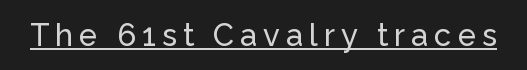
The face used here is proportionally spaced, like ordinary book or web type. Check the space under the baseline: a stroke is drawn there. In terms of posture, this sample is upright. This rendering employs a face without finishing strokes, i.e., a sans-serif.
